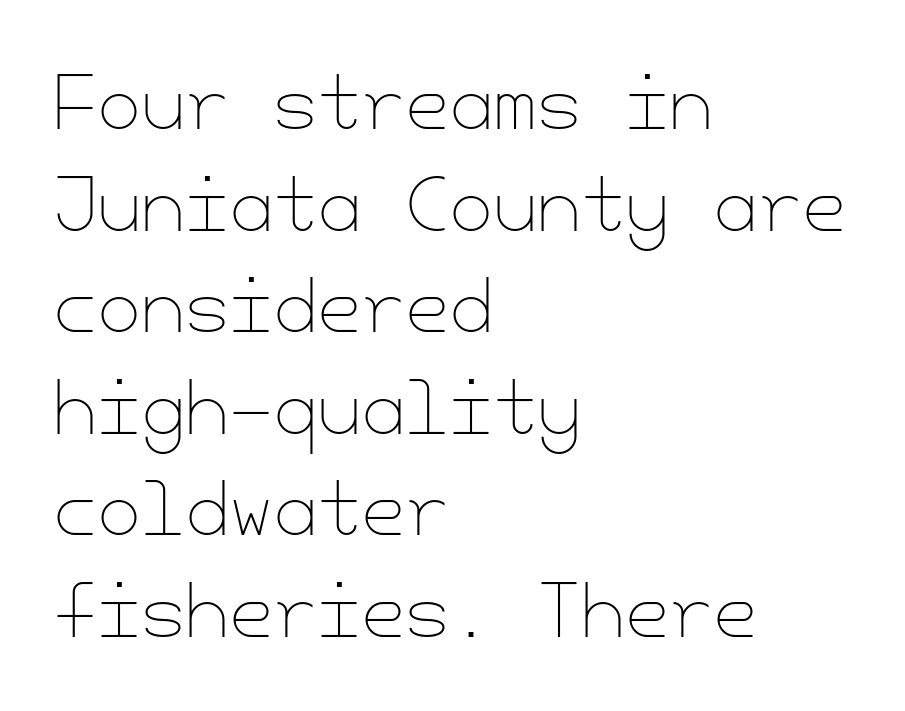
Q: Is the text bold? A: No.
Q: Is the text italic (slanted)? A: No, it is upright.
Q: Is the text underlined? A: No.
Q: How is the paragraph aligned? A: Left-aligned.
Q: Is the spacing between letters normal or unusually wide? A: Normal.
Q: Is the spacing between lines tight, normal or loose? A: Normal.
Q: Width (condensed, normal, or wide)? A: Normal.
Q: Stroke contrast? A: Low.
Q: x-height? A: Small.
